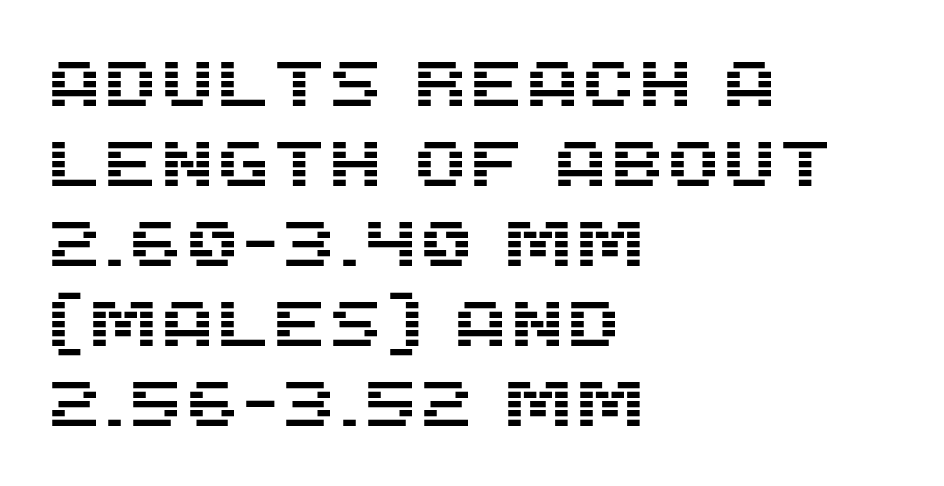
{"serif": "no", "italic": "no", "width": "normal", "stroke_contrast": "medium", "x_height": "large", "monospaced": "no", "underline": "no", "align": "left", "line_spacing": "normal", "line_spacing_ratio": 1.25, "letter_spacing": "normal", "letter_spacing_em": 0.0, "glyph_px": 64}
